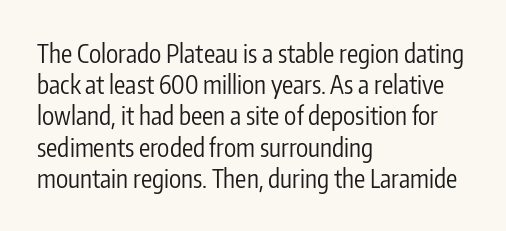
{"italic": "no", "bold": "no", "underline": "no", "align": "left", "line_spacing": "normal", "line_spacing_ratio": 1.25, "letter_spacing": "normal", "letter_spacing_em": 0.0, "glyph_px": 25}
